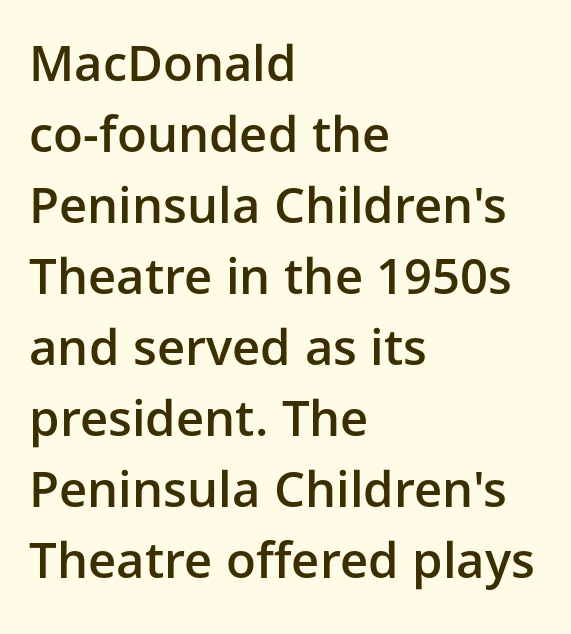
Q: Is the text bold? A: Semi-bold.
Q: Is the text italic (slanted)? A: No, it is upright.
Q: Is the typeface a serif or a sans-serif typeface? A: Sans-serif.
Q: Is the text underlined? A: No.
Q: How is the paragraph aligned? A: Left-aligned.
Q: Is the spacing between letters normal or unusually wide? A: Normal.
Q: Is the spacing between lines tight, normal or loose? A: Normal.
Q: Width (condensed, normal, or wide)? A: Normal.
Q: Stroke contrast? A: Low.
Q: x-height? A: Medium.
Q: Monospaced? A: No.
